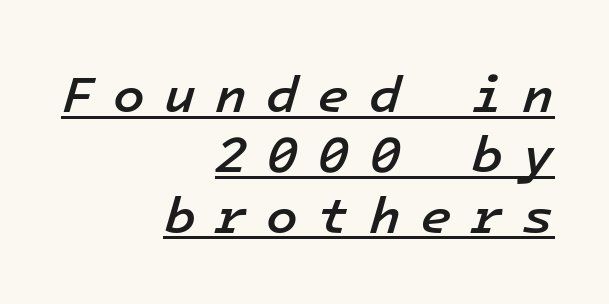
Q: Is the text bold? A: Semi-bold.
Q: Is the text italic (slanted)? A: Yes, it leans right by about 16 degrees.
Q: Is the text underlined? A: Yes.
Q: How is the paragraph aligned? A: Right-aligned.
Q: Is the spacing between letters normal or unusually wide? A: Unusually wide.
Q: Width (condensed, normal, or wide)? A: Normal.
Q: Stroke contrast? A: Low.
Q: x-height? A: Medium.
Q: Monospaced? A: Yes.
